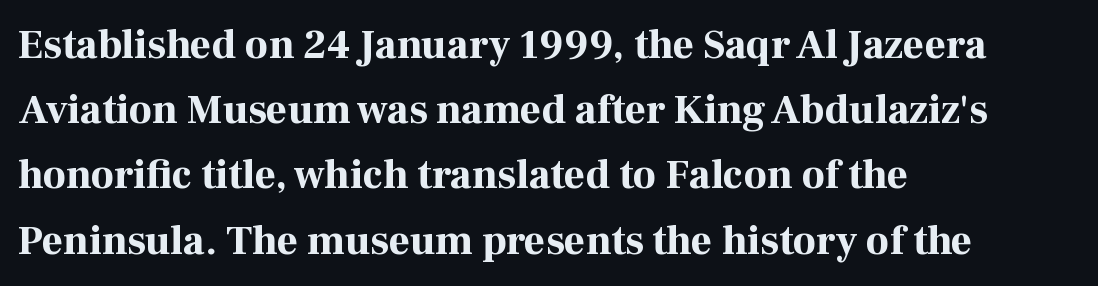
{"serif": "yes", "italic": "no", "bold": "yes", "weight": "bold", "width": "normal", "stroke_contrast": "high", "x_height": "medium", "monospaced": "no", "underline": "no", "align": "left", "line_spacing": "normal", "line_spacing_ratio": 1.59, "letter_spacing": "normal", "letter_spacing_em": 0.0, "glyph_px": 41}
